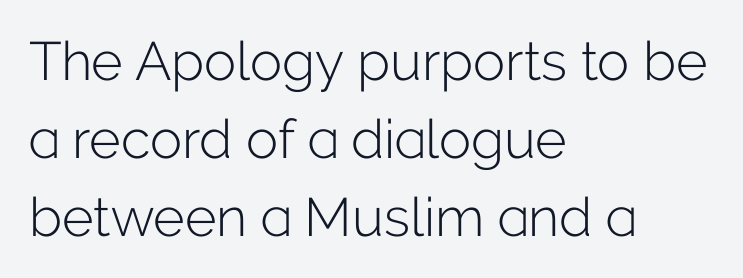
Q: Is the text bold? A: No.
Q: Is the text italic (slanted)? A: No, it is upright.
Q: Is the typeface a serif or a sans-serif typeface? A: Sans-serif.
Q: Is the text underlined? A: No.
Q: How is the paragraph aligned? A: Left-aligned.
Q: Is the spacing between letters normal or unusually wide? A: Normal.
Q: Is the spacing between lines tight, normal or loose? A: Normal.
Q: Width (condensed, normal, or wide)? A: Normal.
Q: Stroke contrast? A: Low.
Q: x-height? A: Medium.
Q: Monospaced? A: No.
